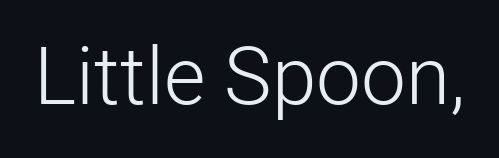
The space beneath each line is pristine and unruled. No heavy texture on the line: the type isn't bold. The font family rendered here belongs to the sans-serif group. The lettering holds an erect, upright posture throughout. Caption: standard tracking, unaltered. Note the varied advance widths — an 'i' is clearly narrower than an 'm'.
